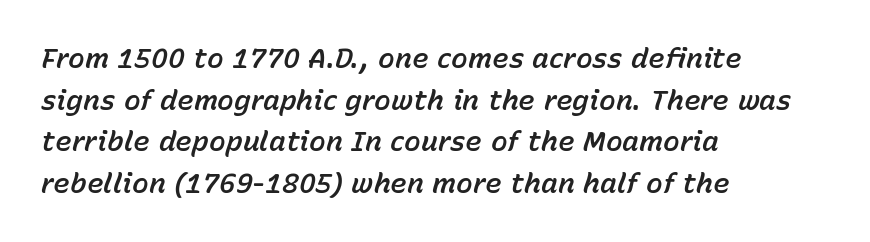
Q: Is the text italic (slanted)? A: Yes, it leans right by about 15 degrees.
Q: Is the text underlined? A: No.
Q: How is the paragraph aligned? A: Left-aligned.
Q: Is the spacing between letters normal or unusually wide? A: Normal.
Q: Is the spacing between lines tight, normal or loose? A: Normal.
Q: Width (condensed, normal, or wide)? A: Normal.
Q: Stroke contrast? A: Low.
Q: x-height? A: Medium.
Q: Monospaced? A: No.
